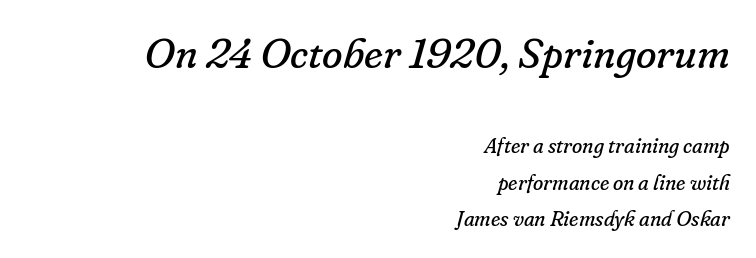
{"serif": "yes", "italic": "yes", "lean": "right", "slant_degrees": 16, "bold": "no", "weight": "regular", "width": "normal", "stroke_contrast": "low", "x_height": "small", "monospaced": "no", "underline": "no", "align": "right", "line_spacing_ratio": 1.73, "letter_spacing": "normal", "letter_spacing_em": 0.0, "larger_block": "first", "size_ratio": 2.0, "glyph_px": 42}
